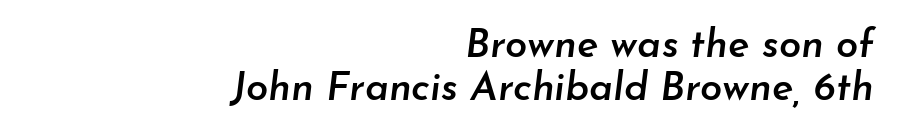
Rows of type sit shoulder to shoulder in the vertical direction. Glyph-to-glyph distance matches everyday printed text. The typesetter chose a ragged-left arrangement here. The specimen reads as italic at a glance. The strokes are fattened partway — semibold, not bold. The face used here is proportionally spaced, like ordinary book or web type.
